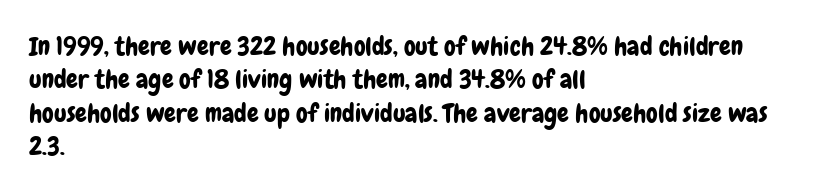
The image shows 26 px text type, upright; set left-aligned, normal line spacing (1.28x), normal letter spacing, not underlined.
